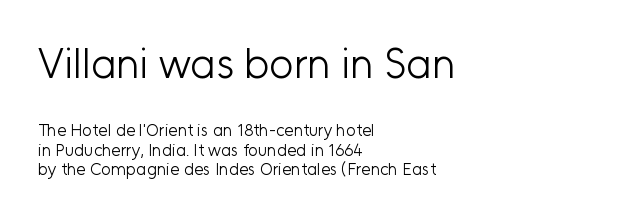
Cramped leading. Anything drawn beneath the words? Only blank space. These lines are set flush left with a ragged right edge. No chunkiness to these letters — they're not bold.
